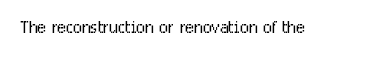
Q: Is the text bold? A: No.
Q: Is the text italic (slanted)? A: No, it is upright.
Q: Is the text underlined? A: No.
Q: Is the spacing between letters normal or unusually wide? A: Normal.
